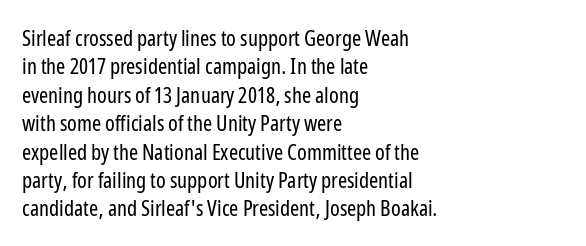
Rule under the text: the space is simply empty. Honestly, the letter spacing is just normal — you wouldn't notice it. The font's upright variant was chosen for this text. The strokes are not fattened; the text isn't bold. Layout note: lines flush left. The designer left line spacing at the default.
